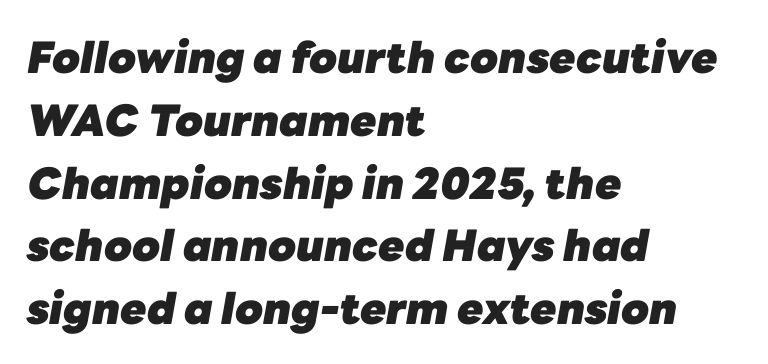
Left-aligned paragraph, ragged on the right. How would I describe the line gaps? Plain and ordinary. Slant detected: the letters are inclined. The passage shown is not underscored anywhere. Here the designer chose a conventional face with non-uniform glyph widths.
